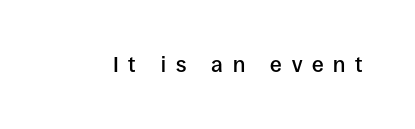
Q: Is the text bold? A: Semi-bold.
Q: Is the text italic (slanted)? A: No, it is upright.
Q: Is the text underlined? A: No.
Q: Is the spacing between letters normal or unusually wide? A: Unusually wide.
